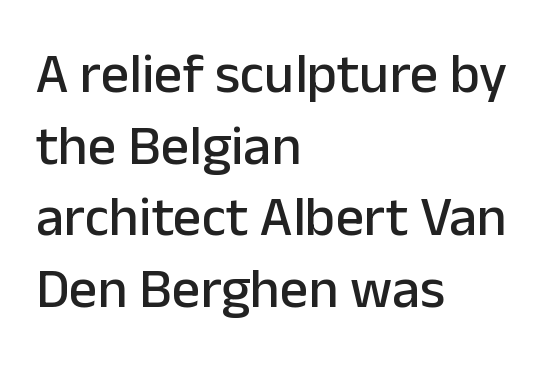
{"serif": "no", "italic": "no", "width": "normal", "stroke_contrast": "low", "x_height": "medium", "monospaced": "no", "underline": "no", "align": "left", "line_spacing": "normal", "line_spacing_ratio": 1.28, "letter_spacing": "normal", "letter_spacing_em": 0.0, "glyph_px": 56}
